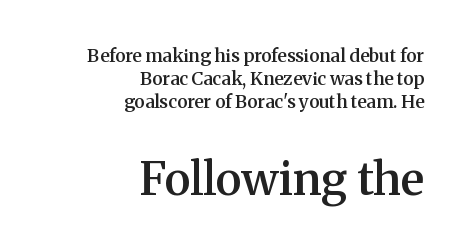
The image shows 45 px semibold serif type, upright; set right-aligned, normal line spacing (1.29x), normal letter spacing, not underlined; the second (bottom) block is 2.5x larger; medium stroke contrast and a medium x-height.
